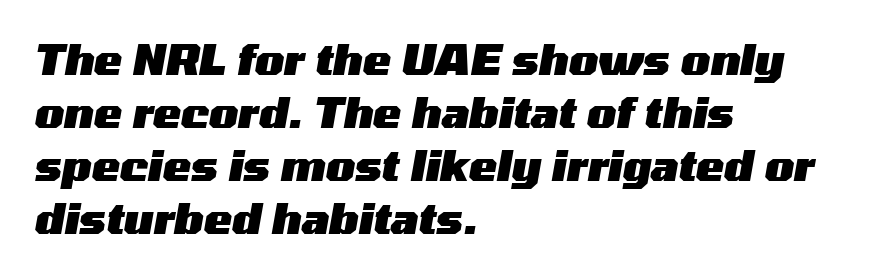
The image shows 42 px heavy, wide type, italic (leaning right); set left-aligned, normal line spacing (1.26x), normal letter spacing, not underlined; medium stroke contrast and a medium x-height.
